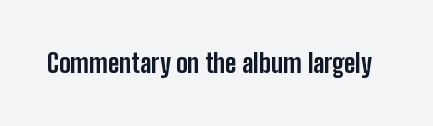
{"italic": "no", "bold": "yes", "underline": "no", "letter_spacing": "normal", "letter_spacing_em": 0.0, "glyph_px": 26}
